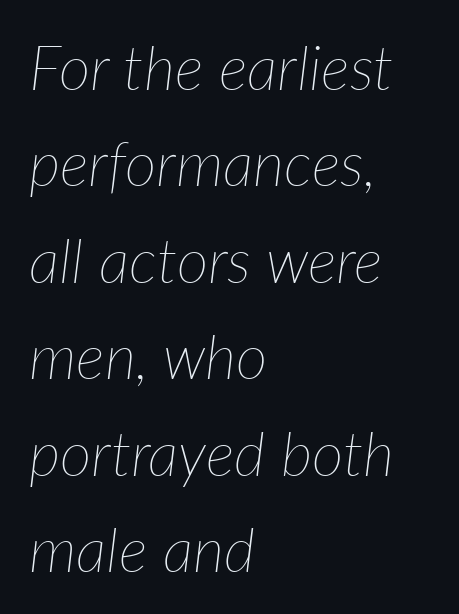
The image shows 61 px thin type, italic (leaning right); set left-aligned, normal line spacing (1.58x), normal letter spacing, not underlined; low stroke contrast and a medium x-height.
